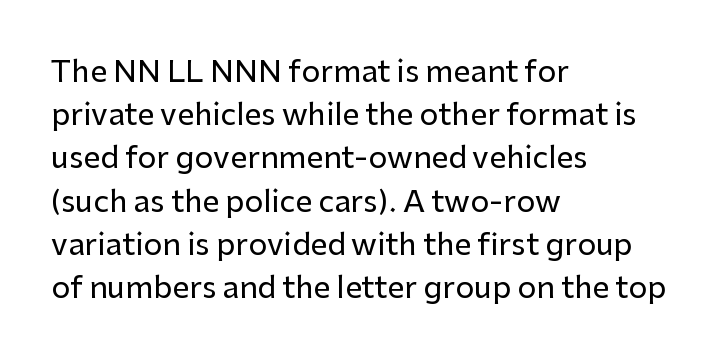
The ragged edge is on the right, which tells us the setting is flush left. Regarding serifs, this sample does without them. What stands out about the letter spacing? Nothing — it is the standard amount. Students, observe: this is what conventionally led text looks like. These lines are rendered in a variable-pitch font.
